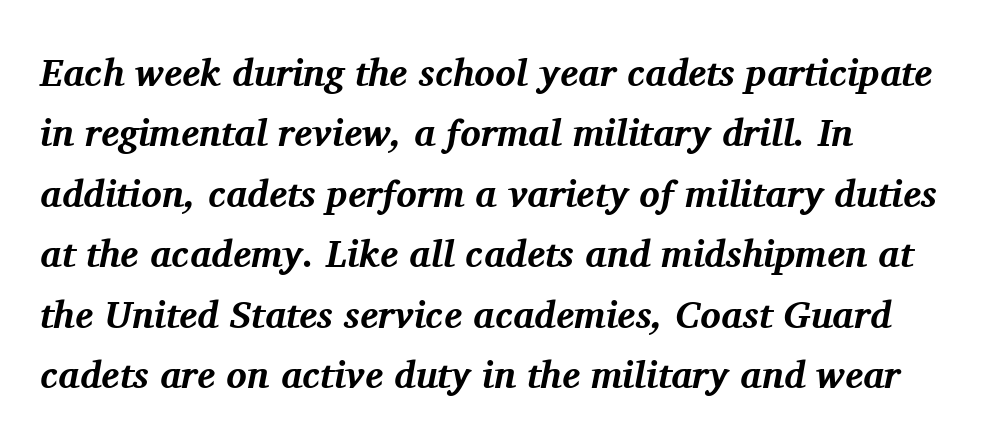
Q: Is the text bold? A: Yes.
Q: Is the text italic (slanted)? A: Yes, it leans right by about 11 degrees.
Q: Is the typeface a serif or a sans-serif typeface? A: Serif.
Q: Is the text underlined? A: No.
Q: How is the paragraph aligned? A: Left-aligned.
Q: Is the spacing between letters normal or unusually wide? A: Normal.
Q: Is the spacing between lines tight, normal or loose? A: Normal.
Q: Width (condensed, normal, or wide)? A: Normal.
Q: Stroke contrast? A: Medium.
Q: x-height? A: Medium.
Q: Monospaced? A: No.
